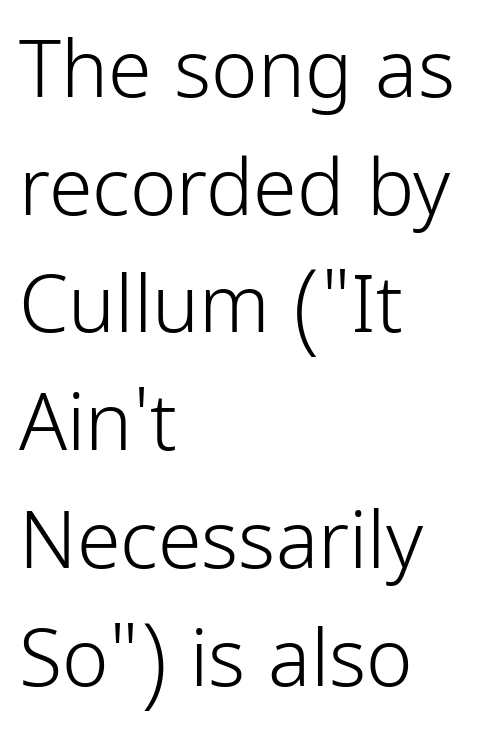
Q: Is the text bold? A: No.
Q: Is the text italic (slanted)? A: No, it is upright.
Q: Is the typeface a serif or a sans-serif typeface? A: Sans-serif.
Q: Is the text underlined? A: No.
Q: How is the paragraph aligned? A: Left-aligned.
Q: Is the spacing between letters normal or unusually wide? A: Normal.
Q: Is the spacing between lines tight, normal or loose? A: Normal.
Q: Width (condensed, normal, or wide)? A: Condensed.
Q: Stroke contrast? A: Low.
Q: x-height? A: Medium.
Q: Monospaced? A: No.
